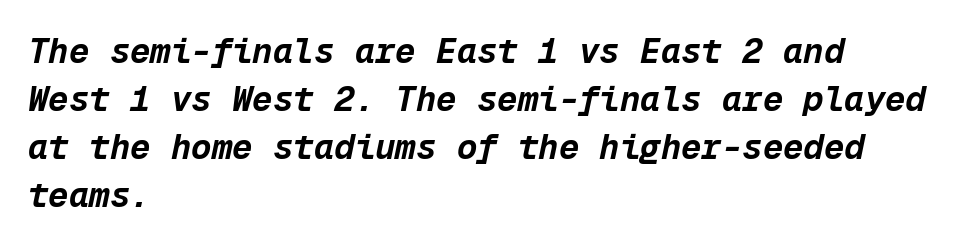
The image shows 34 px bold type, italic (leaning right), monospaced; set left-aligned, normal line spacing (1.41x), normal letter spacing, not underlined; low stroke contrast and a medium x-height.
